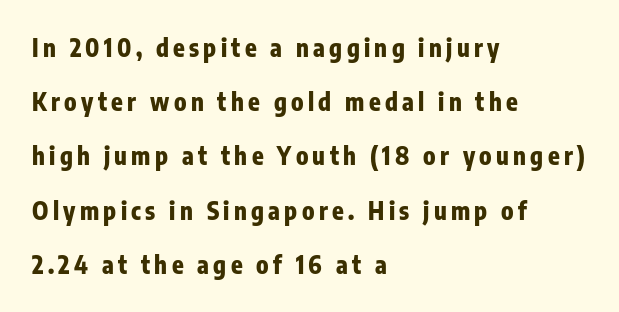
The glyphs are unaccompanied by any horizontal stroke below them. Typographic density is high because the face is bold. Summary of vertical rhythm: relaxed, with wide interline spacing. Reading down the block, your eye returns to a fixed left position each line.
